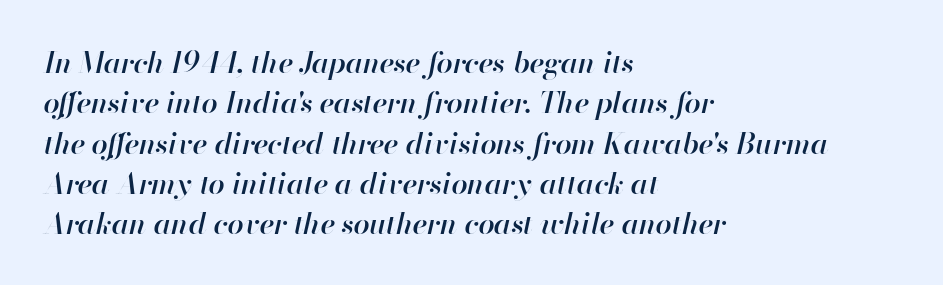
The image shows 29 px semibold type, italic (leaning right); set left-aligned, normal line spacing (1.39x), normal letter spacing, not underlined; high stroke contrast and a small x-height.
